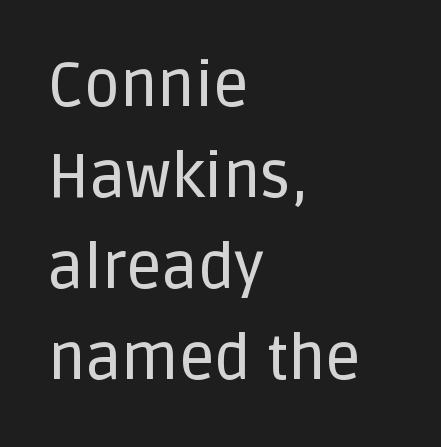
The image shows 62 px sans-serif type, upright; set left-aligned, normal line spacing (1.47x), normal letter spacing, not underlined; low stroke contrast and a large x-height.
